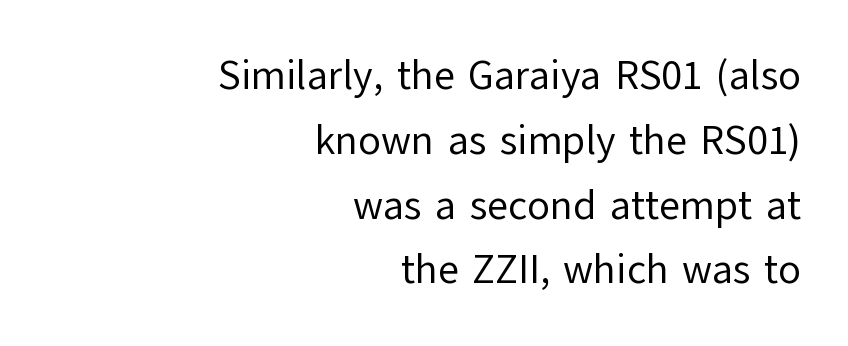
The face used here is proportionally spaced, like ordinary book or web type. Line spacing here is normal. Posture: upright roman. The rendering shows plain stroke endings on the letterforms — a sans-serif design. Glyph-to-glyph distance matches everyday printed text. The lines in this sample share a right terminus and differ only in where they begin.
